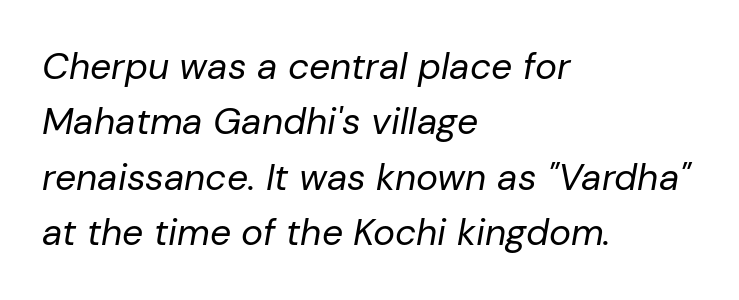
Q: Is the text bold? A: No.
Q: Is the text italic (slanted)? A: Yes, it leans right by about 10 degrees.
Q: Is the text underlined? A: No.
Q: How is the paragraph aligned? A: Left-aligned.
Q: Is the spacing between letters normal or unusually wide? A: Normal.
Q: Is the spacing between lines tight, normal or loose? A: Normal.
Q: Width (condensed, normal, or wide)? A: Normal.
Q: Stroke contrast? A: Low.
Q: x-height? A: Medium.
Q: Monospaced? A: No.
